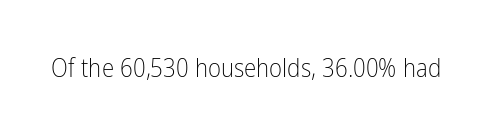
The rendering keeps characters at their native spacing. The font sits on the lighter half of the weight spectrum, regular included. Quick note: underline off. Is there any slant? The stems are plumb.
